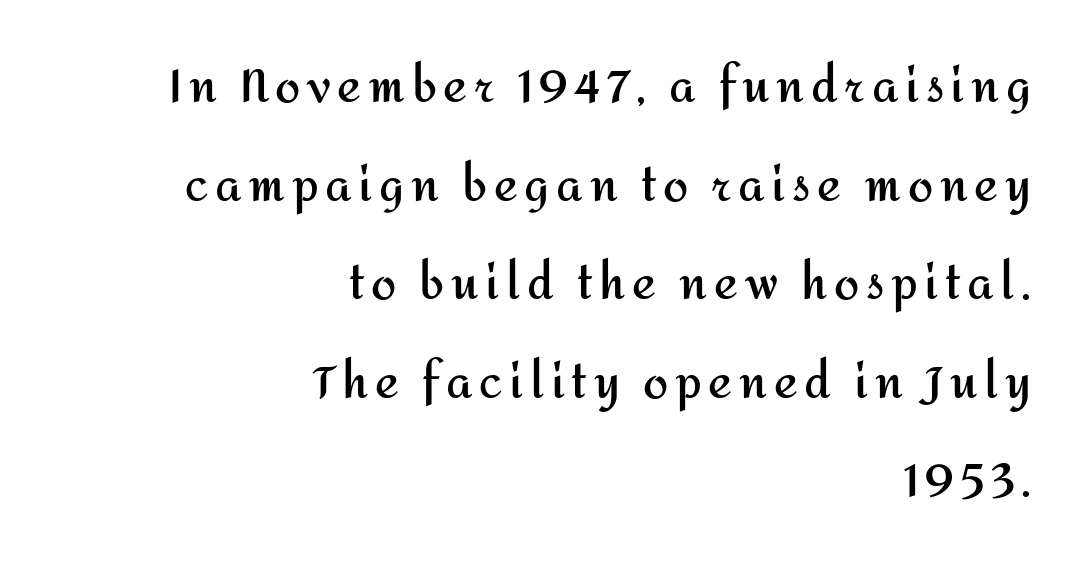
Q: Is the text bold? A: Yes.
Q: Is the text italic (slanted)? A: No, it is upright.
Q: Is the typeface a serif or a sans-serif typeface? A: Sans-serif.
Q: Is the text underlined? A: No.
Q: How is the paragraph aligned? A: Right-aligned.
Q: Is the spacing between lines tight, normal or loose? A: Loose.
Q: Width (condensed, normal, or wide)? A: Normal.
Q: Stroke contrast? A: Medium.
Q: x-height? A: Medium.
Q: Monospaced? A: No.
